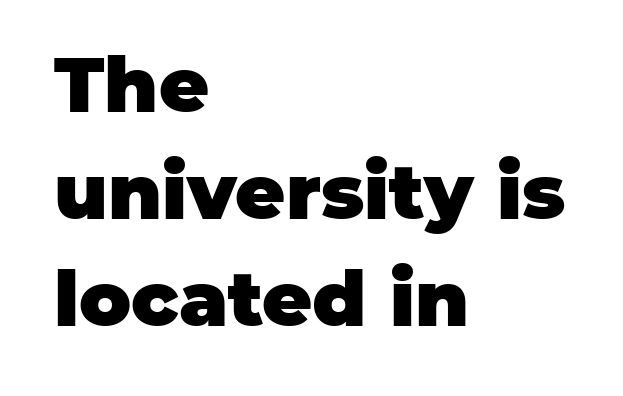
Q: Is the text bold? A: Yes.
Q: Is the text italic (slanted)? A: No, it is upright.
Q: Is the typeface a serif or a sans-serif typeface? A: Sans-serif.
Q: Is the text underlined? A: No.
Q: How is the paragraph aligned? A: Left-aligned.
Q: Is the spacing between letters normal or unusually wide? A: Normal.
Q: Is the spacing between lines tight, normal or loose? A: Normal.
Q: Width (condensed, normal, or wide)? A: Normal.
Q: Stroke contrast? A: Low.
Q: x-height? A: Large.
Q: Monospaced? A: No.
